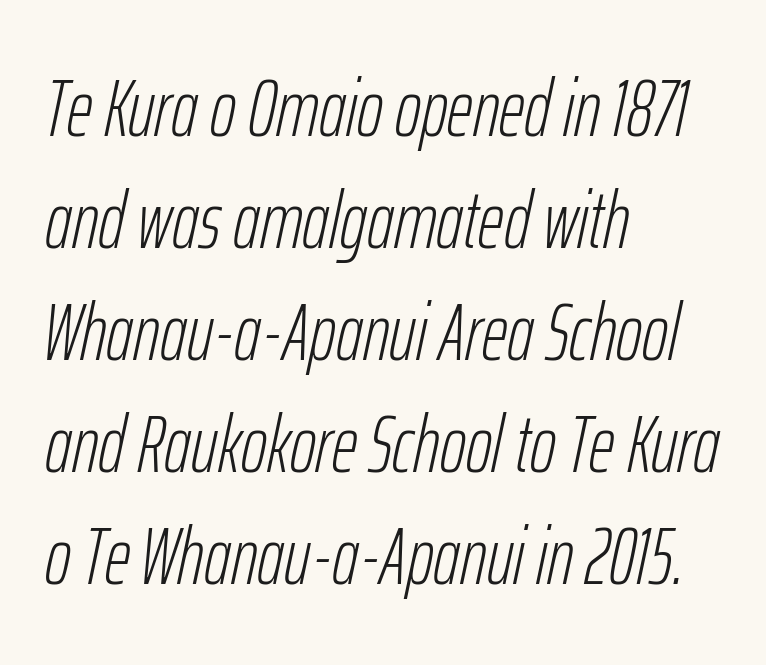
{"italic": "yes", "lean": "right", "slant_degrees": 12, "bold": "no", "weight": "light", "width": "condensed", "stroke_contrast": "low", "x_height": "medium", "monospaced": "no", "underline": "no", "align": "left", "line_spacing": "normal", "line_spacing_ratio": 1.4, "letter_spacing": "normal", "letter_spacing_em": 0.0, "glyph_px": 80}
